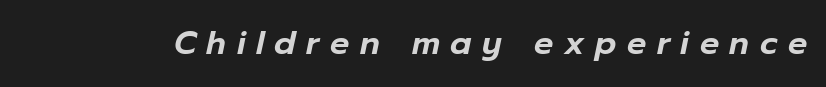
The image shows 32 px text type, italic (leaning right); set unusually wide letter spacing (+0.33 em), not underlined; low stroke contrast and a medium x-height.
